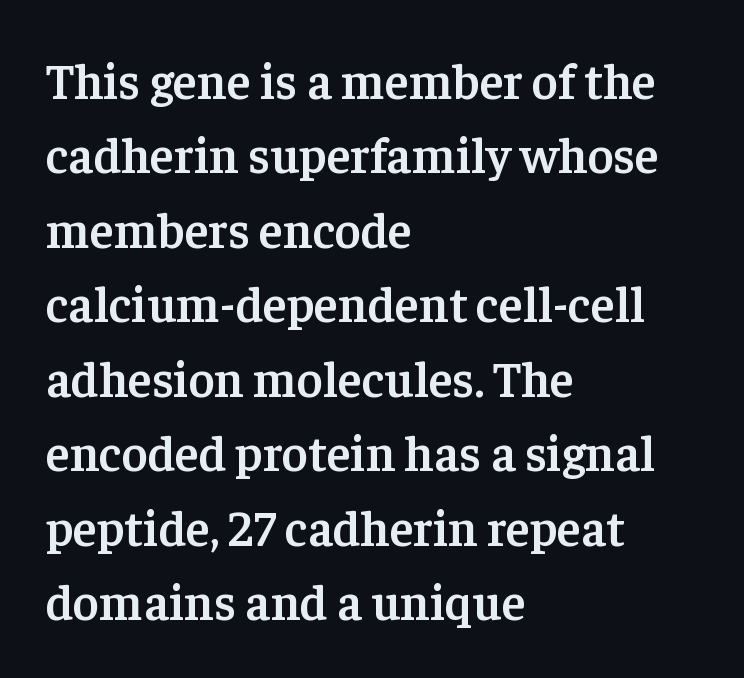
The image shows 50 px semibold serif type, upright; set left-aligned, normal line spacing (1.49x), normal letter spacing, not underlined; low stroke contrast and a medium x-height.
